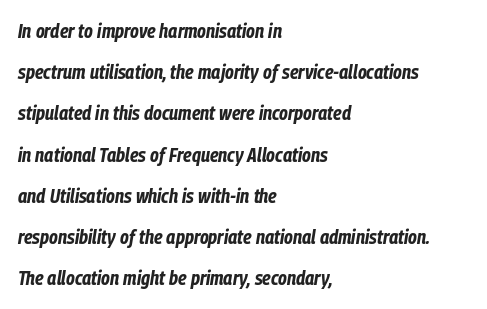
The image shows 20 px bold type, italic (leaning right); set left-aligned, loose line spacing (2.06x), normal letter spacing, not underlined.
